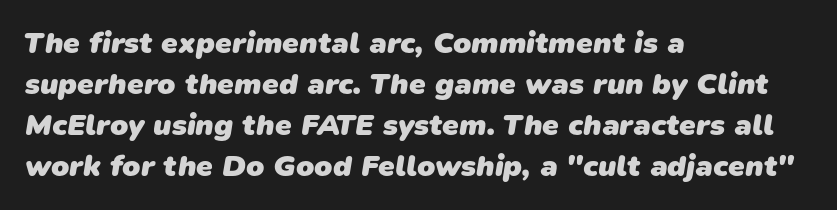
The image shows 30 px heavy sans-serif type; set left-aligned, normal line spacing (1.37x), normal letter spacing, not underlined; low stroke contrast and a medium x-height.
